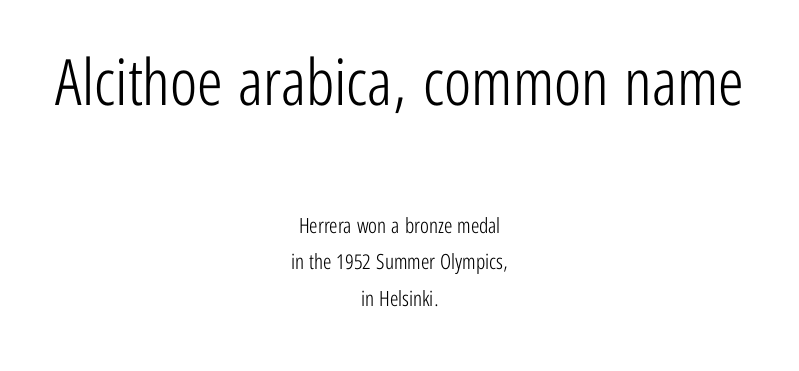
The image shows 64 px light, condensed sans-serif type, upright; set centered, line spacing 1.74x, normal letter spacing, not underlined; the first (top) block is 3.05x larger; low stroke contrast and a medium x-height.
